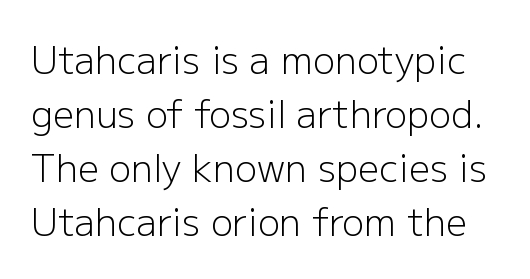
{"serif": "no", "italic": "no", "bold": "no", "weight": "light", "width": "normal", "stroke_contrast": "low", "x_height": "medium", "monospaced": "no", "underline": "no", "line_spacing": "normal", "line_spacing_ratio": 1.46, "letter_spacing": "normal", "letter_spacing_em": 0.0, "glyph_px": 37}
